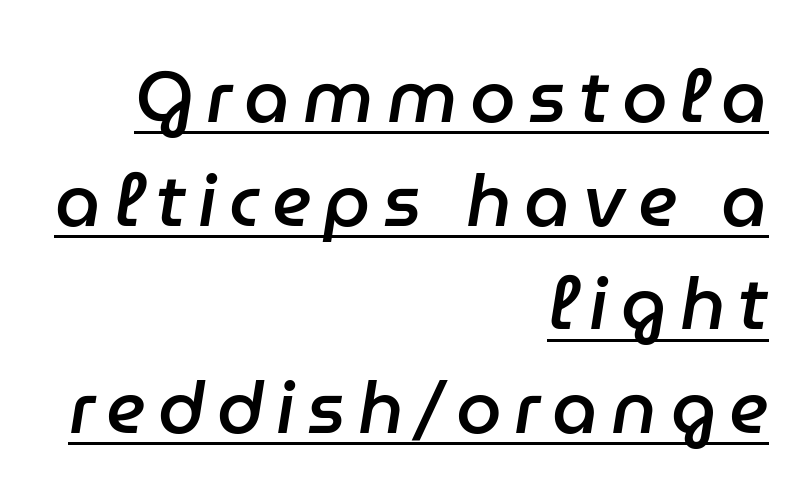
{"italic": "yes", "lean": "right", "slant_degrees": 9, "bold": "semi", "weight": "semibold", "width": "normal", "stroke_contrast": "low", "x_height": "medium", "monospaced": "no", "underline": "yes", "align": "right", "line_spacing": "normal", "line_spacing_ratio": 1.42, "glyph_px": 73}
